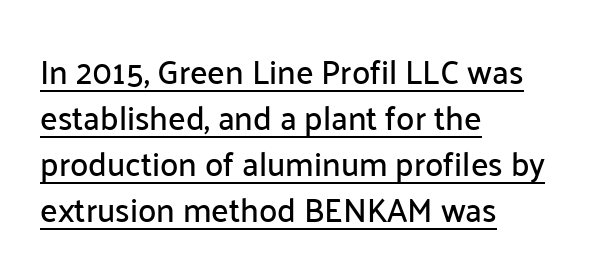
The image shows 33 px sans-serif type, upright; set left-aligned, normal line spacing (1.39x), normal letter spacing, underlined; low stroke contrast and a medium x-height.
